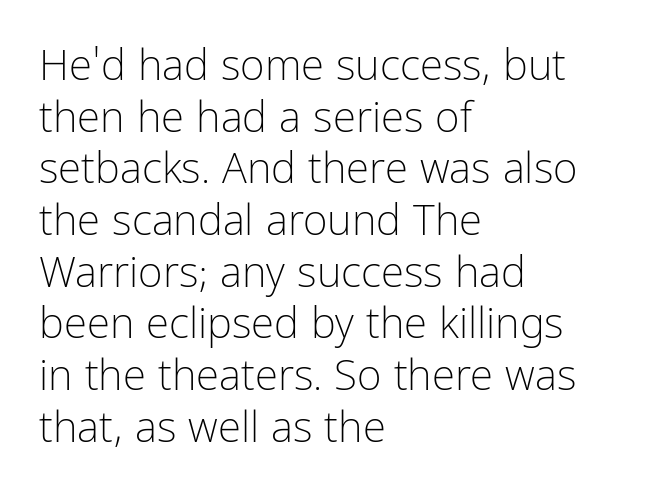
Where is the straight margin? On the left. Letters rest on an invisible, unmarked baseline. Serifs: no, the terminals of the letterforms are clean. The font sits on the lighter half of the weight spectrum, regular included. Vertical strokes here are truly vertical. Between one letter and the next there's only the usual sliver of space.
